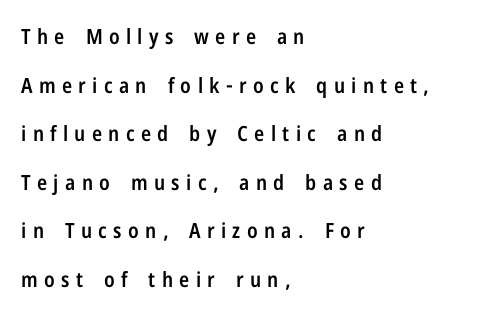
The characters look somewhat weighty, a semibold short of true bold. What's the leading like? Stretched, with rows far apart. No word sits above an underline. These lines are set flush left with a ragged right edge. Glyph-to-glyph distance is far greater than everyday printed text. Rendered with straight, roman letterforms.
